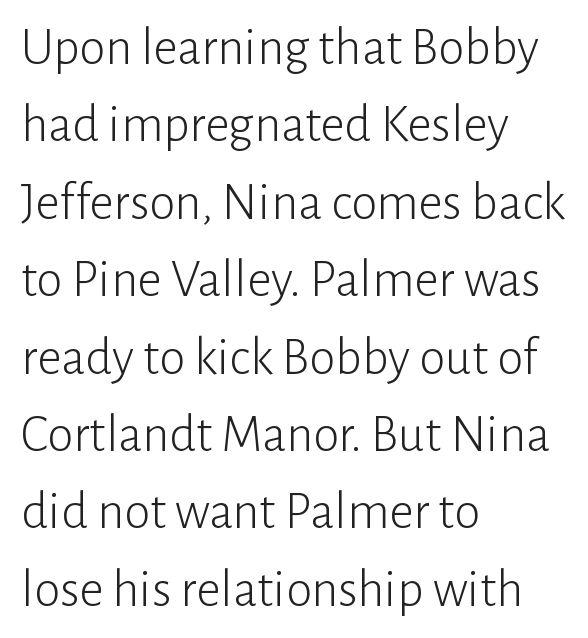
These lines were composed using upright roman letters. Serif or sans? Sans — the stroke terminals are bare. Vertical spacing — default. The zone under the glyphs is completely vacant. The paragraph shown leans on its left margin.
